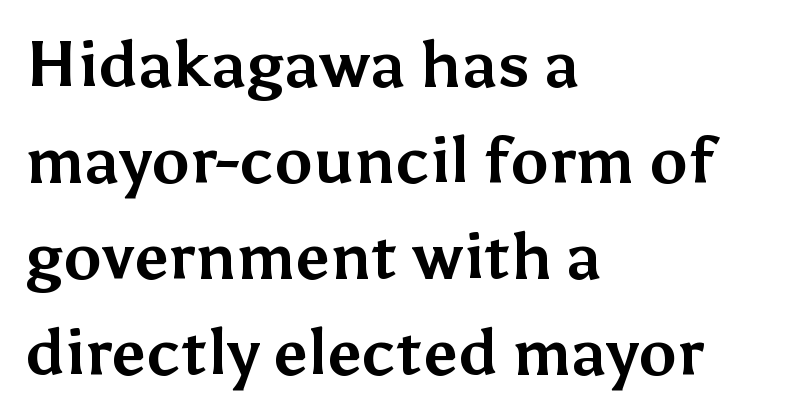
Alignment: flush left. These lines are rendered in a variable-pitch font. The typesetting leans heavy: a genuine bold. These lines sit exactly where default settings would place them. A sans-serif font was chosen for this passage.
